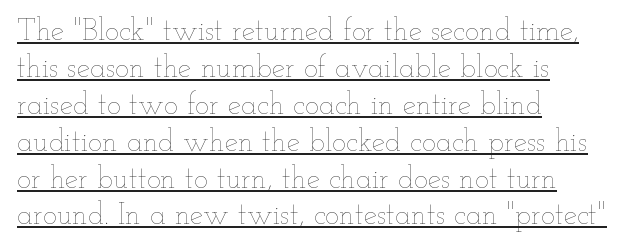
{"italic": "no", "bold": "no", "weight": "thin", "width": "wide", "stroke_contrast": "low", "x_height": "small", "monospaced": "no", "underline": "yes", "align": "left", "line_spacing_ratio": 1.23, "letter_spacing": "normal", "letter_spacing_em": 0.0, "glyph_px": 30}
